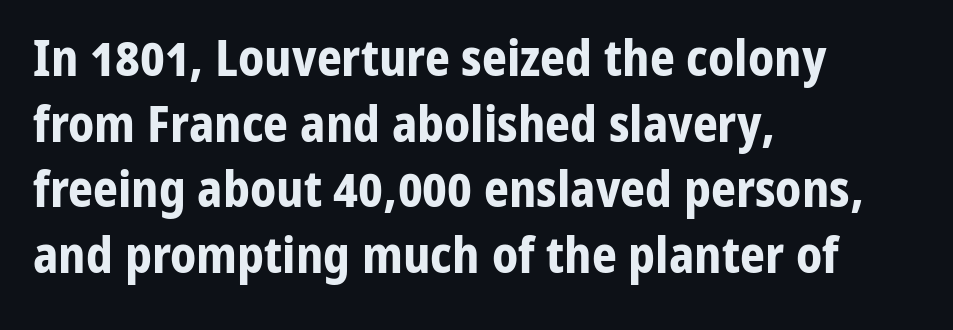
The image shows 49 px bold sans-serif type, upright; set left-aligned, normal line spacing (1.34x), normal letter spacing, not underlined; low stroke contrast and a medium x-height.
